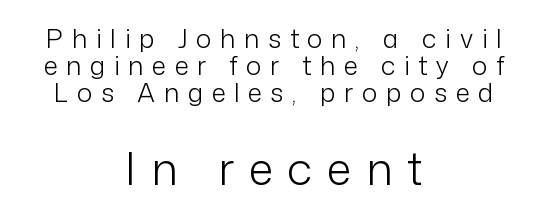
Q: Is the text bold? A: No.
Q: Is the text italic (slanted)? A: No, it is upright.
Q: Is the typeface a serif or a sans-serif typeface? A: Sans-serif.
Q: Is the text underlined? A: No.
Q: How is the paragraph aligned? A: Centered.
Q: Is the spacing between letters normal or unusually wide? A: Unusually wide.
Q: Is the spacing between lines tight, normal or loose? A: Tight.
Q: Which block of text is set in a larger size, the first (top) or the second (bottom)? A: The second (bottom) one.
Q: Width (condensed, normal, or wide)? A: Normal.
Q: Stroke contrast? A: Low.
Q: x-height? A: Medium.
Q: Monospaced? A: No.
